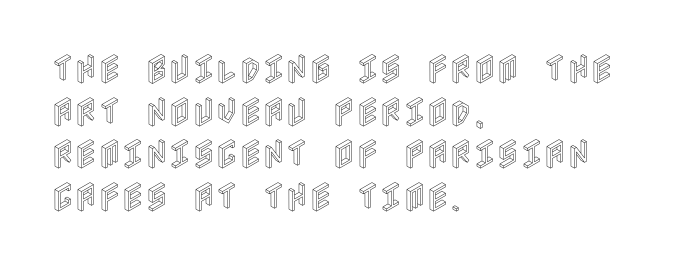
The image shows 32 px condensed type, upright; set left-aligned, normal line spacing (1.33x), normal letter spacing, not underlined; a large x-height.
